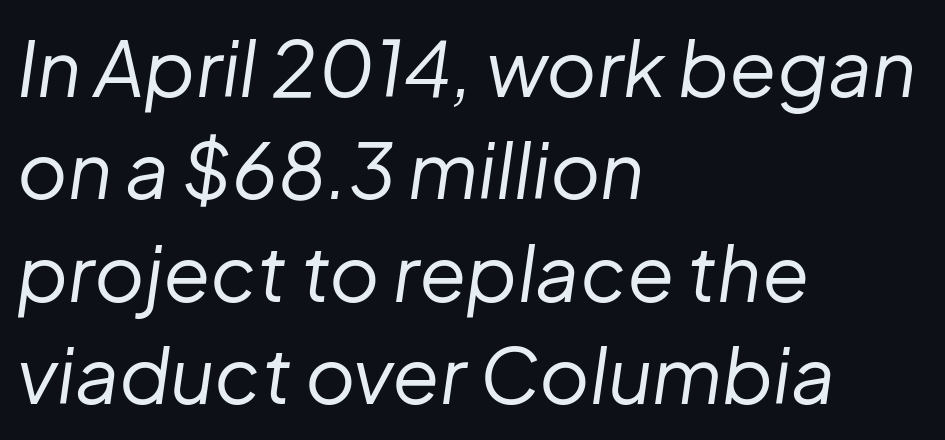
These lines keep a tight, regular rhythm from letter to letter. Underline: absent. Every character sits at an angle, as italics do. Here the designer chose a conventional face with non-uniform glyph widths. Is there much room between lines? A standard amount, neither cramped nor airy.
